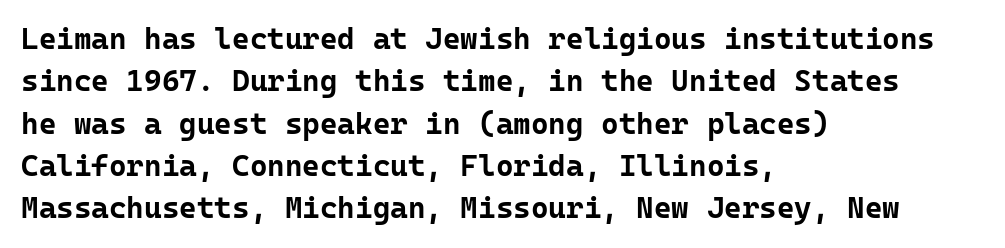
{"serif": "no", "italic": "no", "bold": "yes", "weight": "bold", "width": "normal", "stroke_contrast": "low", "x_height": "medium", "monospaced": "yes", "underline": "no", "align": "left", "line_spacing": "normal", "line_spacing_ratio": 1.41, "letter_spacing": "normal", "letter_spacing_em": 0.0, "glyph_px": 30}
